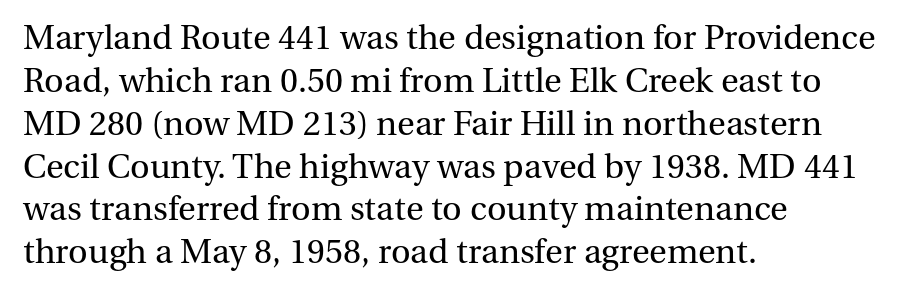
Q: Is the text bold? A: No.
Q: Is the text italic (slanted)? A: No, it is upright.
Q: Is the typeface a serif or a sans-serif typeface? A: Serif.
Q: Is the text underlined? A: No.
Q: How is the paragraph aligned? A: Left-aligned.
Q: Is the spacing between letters normal or unusually wide? A: Normal.
Q: Is the spacing between lines tight, normal or loose? A: Normal.
Q: Width (condensed, normal, or wide)? A: Normal.
Q: Stroke contrast? A: Medium.
Q: x-height? A: Medium.
Q: Monospaced? A: No.
